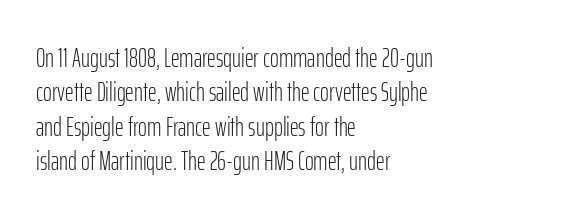
{"italic": "no", "bold": "no", "underline": "no", "align": "left", "line_spacing": "normal", "line_spacing_ratio": 1.27, "letter_spacing": "normal", "letter_spacing_em": 0.0, "glyph_px": 27}
